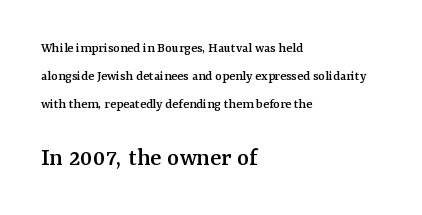
Q: Is the text italic (slanted)? A: No, it is upright.
Q: Is the text underlined? A: No.
Q: How is the paragraph aligned? A: Left-aligned.
Q: Is the spacing between letters normal or unusually wide? A: Normal.
Q: Is the spacing between lines tight, normal or loose? A: Loose.
Q: Which block of text is set in a larger size, the first (top) or the second (bottom)? A: The second (bottom) one.
